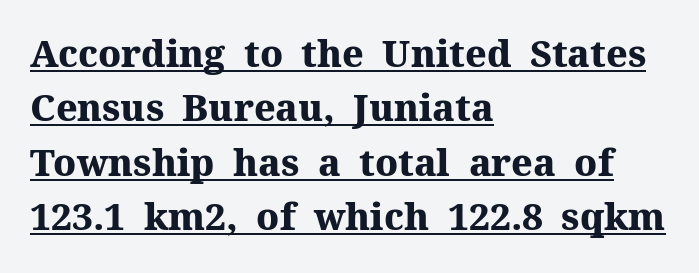
Default kerning and tracking; the words read as compact shapes. Every letter is thick-stroked: bold, no question. Glance below the letters and you will spot a drawn line. This sample is left-justified, so line endings fall wherever the words run out. Looks like regular typesetting: each glyph gets only the width it needs.
